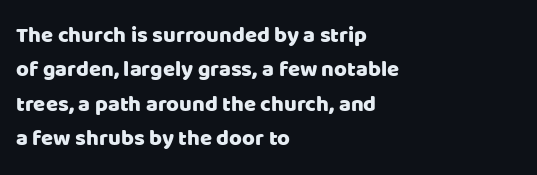
Q: Is the text italic (slanted)? A: No, it is upright.
Q: Is the text underlined? A: No.
Q: How is the paragraph aligned? A: Left-aligned.
Q: Is the spacing between letters normal or unusually wide? A: Normal.
Q: Is the spacing between lines tight, normal or loose? A: Normal.
